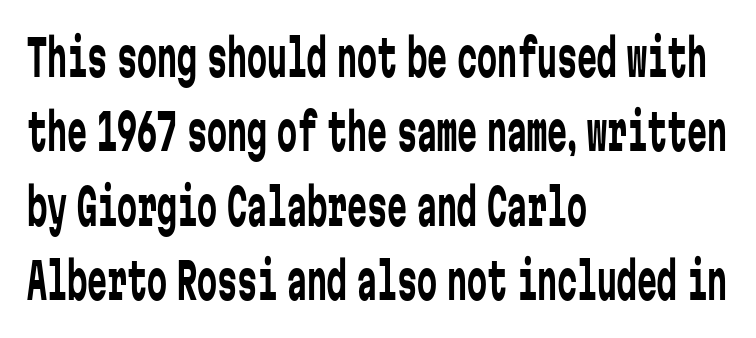
The letters march in equal steps, a hallmark of fixed-pitch type. The font is comparable to plain body text, perhaps lighter. Check under the words: just untouched page. Does the copy run flush right? No — it runs flush left.
